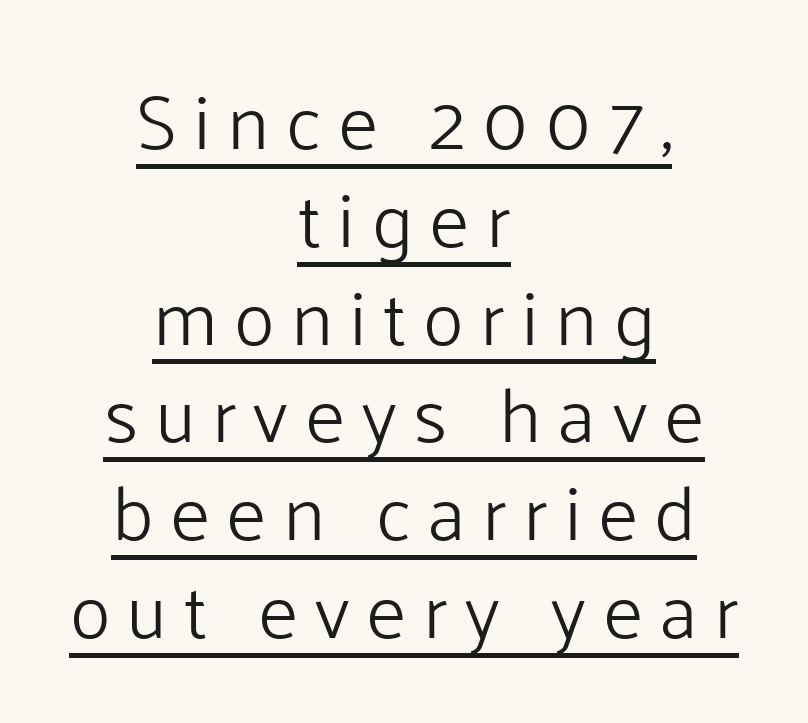
Q: Is the text bold? A: No.
Q: Is the text italic (slanted)? A: No, it is upright.
Q: Is the typeface a serif or a sans-serif typeface? A: Sans-serif.
Q: Is the text underlined? A: Yes.
Q: How is the paragraph aligned? A: Centered.
Q: Is the spacing between letters normal or unusually wide? A: Unusually wide.
Q: Is the spacing between lines tight, normal or loose? A: Normal.
Q: Width (condensed, normal, or wide)? A: Normal.
Q: Stroke contrast? A: Low.
Q: x-height? A: Medium.
Q: Monospaced? A: No.
